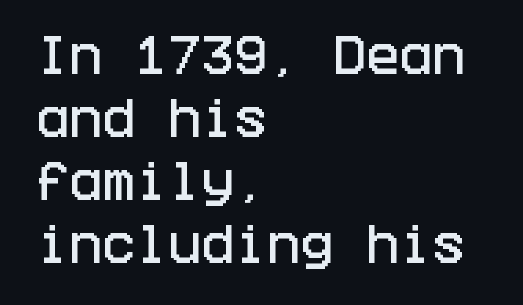
{"serif": "no", "italic": "no", "width": "condensed", "stroke_contrast": "low", "x_height": "large", "underline": "no", "align": "left", "line_spacing": "normal", "line_spacing_ratio": 1.43, "letter_spacing": "normal", "letter_spacing_em": 0.0, "glyph_px": 44}
